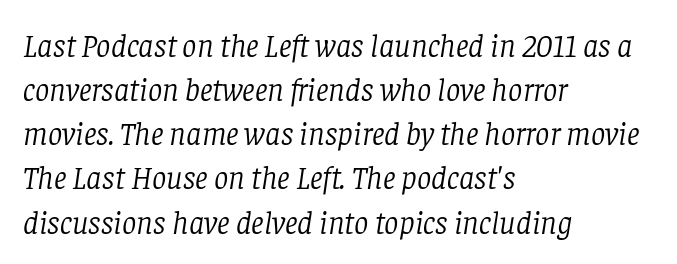
Type without underlining. Caption: multi-line text, flush left, ragged right. Here the designer chose a conventional face with non-uniform glyph widths. Observe the lean: these are italic letterforms. Compared with typical body copy, the letter spacing here is the same.
